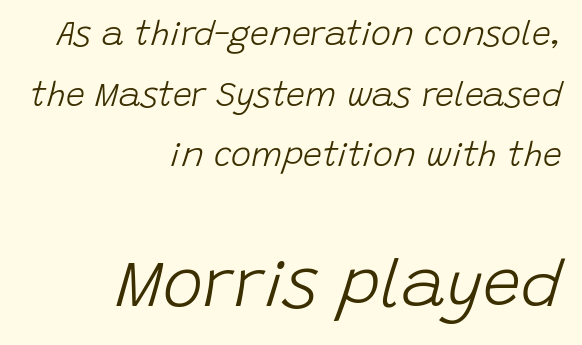
Q: Is the text bold? A: No.
Q: Is the text italic (slanted)? A: Yes, it leans right by about 15 degrees.
Q: Is the text underlined? A: No.
Q: How is the paragraph aligned? A: Right-aligned.
Q: Is the spacing between letters normal or unusually wide? A: Normal.
Q: Which block of text is set in a larger size, the first (top) or the second (bottom)? A: The second (bottom) one.
Q: Width (condensed, normal, or wide)? A: Normal.
Q: Stroke contrast? A: Low.
Q: x-height? A: Large.
Q: Monospaced? A: No.
